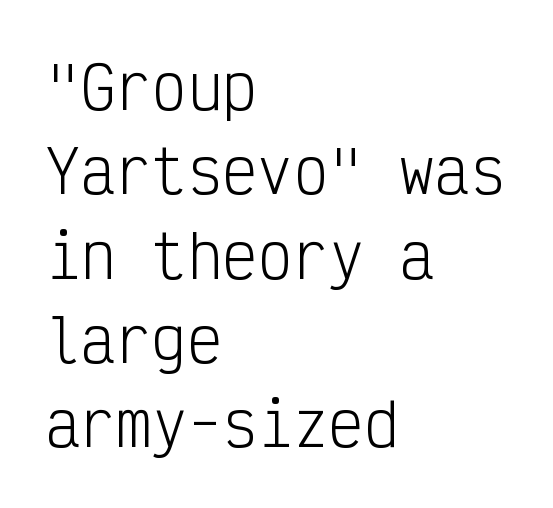
Q: Is the text bold? A: No.
Q: Is the text italic (slanted)? A: No, it is upright.
Q: Is the typeface a serif or a sans-serif typeface? A: Sans-serif.
Q: Is the text underlined? A: No.
Q: How is the paragraph aligned? A: Left-aligned.
Q: Is the spacing between letters normal or unusually wide? A: Normal.
Q: Is the spacing between lines tight, normal or loose? A: Normal.
Q: Width (condensed, normal, or wide)? A: Condensed.
Q: Stroke contrast? A: Low.
Q: x-height? A: Medium.
Q: Monospaced? A: Yes.
